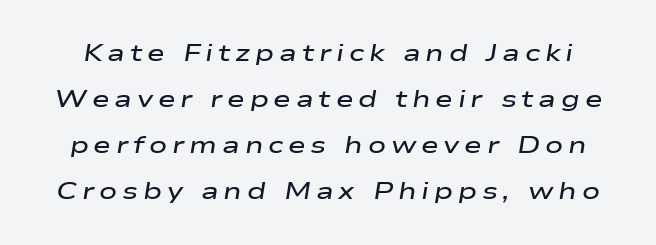
Q: Is the text bold? A: Semi-bold.
Q: Is the text italic (slanted)? A: Yes, it leans right by about 9 degrees.
Q: Is the text underlined? A: No.
Q: Is the spacing between letters normal or unusually wide? A: Unusually wide.
Q: Is the spacing between lines tight, normal or loose? A: Loose.
